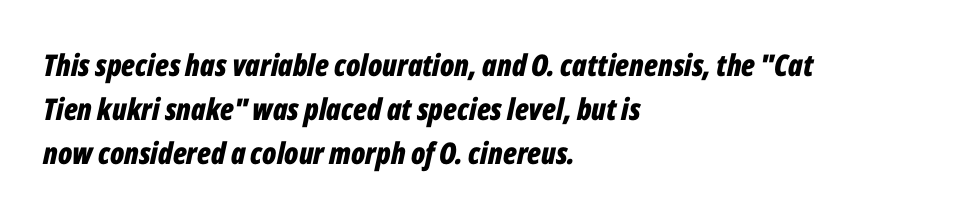
{"italic": "yes", "lean": "right", "slant_degrees": 12, "bold": "yes", "weight": "bold", "width": "condensed", "stroke_contrast": "low", "x_height": "medium", "monospaced": "no", "underline": "no", "align": "left", "line_spacing": "normal", "line_spacing_ratio": 1.47, "letter_spacing": "normal", "letter_spacing_em": 0.0, "glyph_px": 30}
